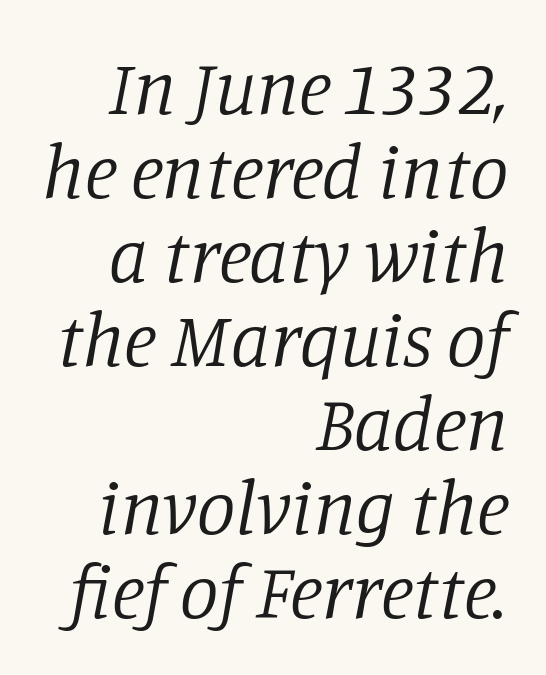
{"serif": "yes", "italic": "yes", "lean": "right", "slant_degrees": 11, "bold": "no", "weight": "regular", "width": "normal", "stroke_contrast": "low", "x_height": "large", "monospaced": "no", "underline": "no", "align": "right", "line_spacing": "tight", "line_spacing_ratio": 1.09, "letter_spacing": "normal", "letter_spacing_em": 0.0, "glyph_px": 77}
